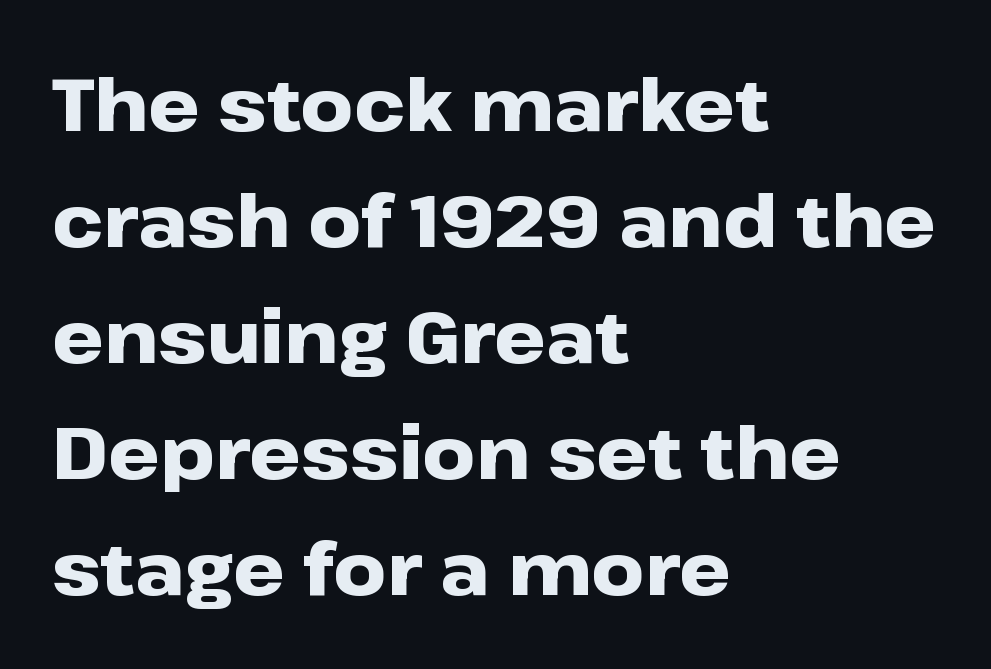
The image shows 73 px heavy, wide sans-serif type, upright; set left-aligned, normal line spacing (1.59x), normal letter spacing, not underlined; low stroke contrast and a medium x-height.
